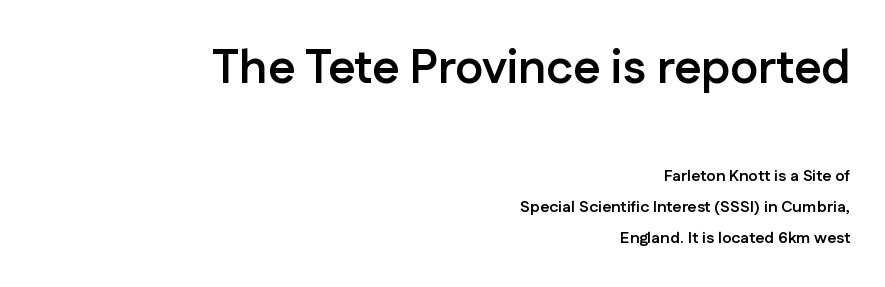
The image shows 47 px semibold sans-serif type, upright; set right-aligned, loose line spacing (1.94x), normal letter spacing, not underlined; the first (top) block is 2.94x larger; low stroke contrast and a medium x-height.
